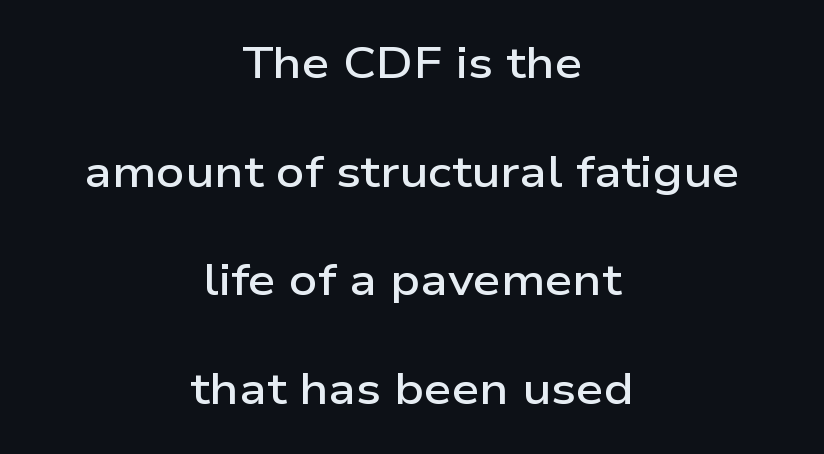
Q: Is the text bold? A: Semi-bold.
Q: Is the text italic (slanted)? A: No, it is upright.
Q: Is the typeface a serif or a sans-serif typeface? A: Sans-serif.
Q: Is the text underlined? A: No.
Q: How is the paragraph aligned? A: Centered.
Q: Is the spacing between letters normal or unusually wide? A: Normal.
Q: Is the spacing between lines tight, normal or loose? A: Loose.
Q: Width (condensed, normal, or wide)? A: Wide.
Q: Stroke contrast? A: Low.
Q: x-height? A: Medium.
Q: Monospaced? A: No.
